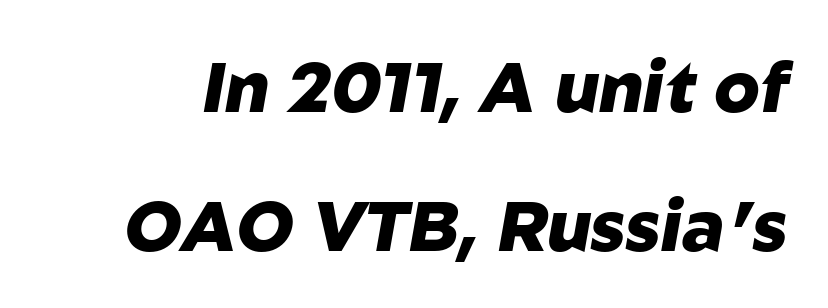
Q: Is the text bold? A: Yes.
Q: Is the text italic (slanted)? A: Yes, it leans right by about 10 degrees.
Q: Is the text underlined? A: No.
Q: Is the spacing between letters normal or unusually wide? A: Normal.
Q: Is the spacing between lines tight, normal or loose? A: Loose.
Q: Width (condensed, normal, or wide)? A: Normal.
Q: Stroke contrast? A: Low.
Q: x-height? A: Medium.
Q: Monospaced? A: No.
